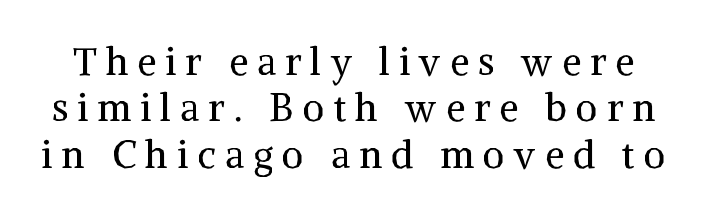
{"serif": "yes", "italic": "no", "bold": "no", "weight": "regular", "width": "normal", "stroke_contrast": "medium", "x_height": "medium", "monospaced": "no", "underline": "no", "line_spacing_ratio": 1.22, "letter_spacing": "wide", "letter_spacing_em": 0.24, "glyph_px": 38}
